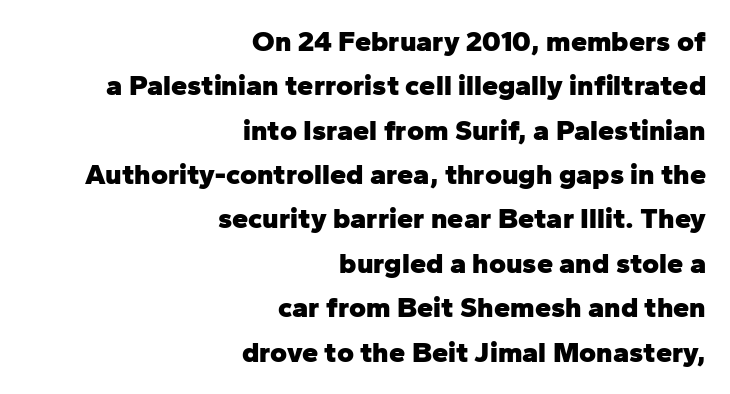
The image shows 29 px heavy sans-serif type, upright; set right-aligned, normal line spacing (1.53x), normal letter spacing, not underlined; low stroke contrast and a medium x-height.
